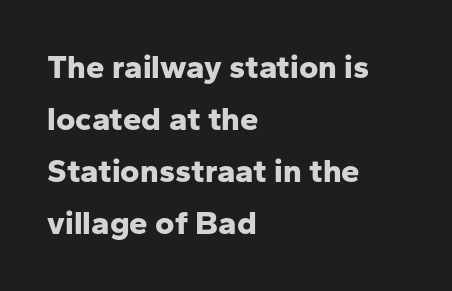
{"serif": "no", "italic": "no", "bold": "yes", "weight": "bold", "width": "normal", "stroke_contrast": "low", "x_height": "medium", "monospaced": "no", "underline": "no", "align": "left", "line_spacing": "normal", "line_spacing_ratio": 1.58, "letter_spacing": "normal", "letter_spacing_em": 0.0, "glyph_px": 33}
